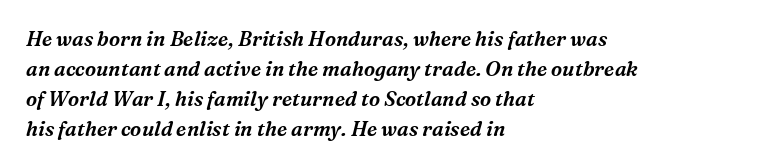
The rag falls on the right side of this text block. Quick note: italic. Letters rest on an invisible, unmarked baseline. One glance says typical: line gaps are just what's usual. Tracking value appears to be zero — textbook default spacing.
